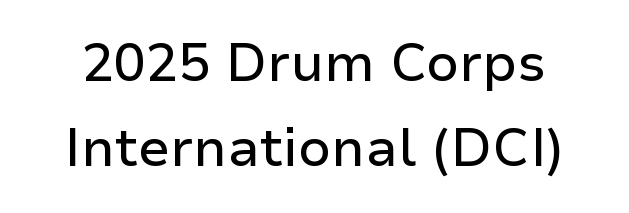
The image shows 53 px sans-serif type, upright; set normal line spacing (1.61x), normal letter spacing, not underlined; low stroke contrast and a medium x-height.
